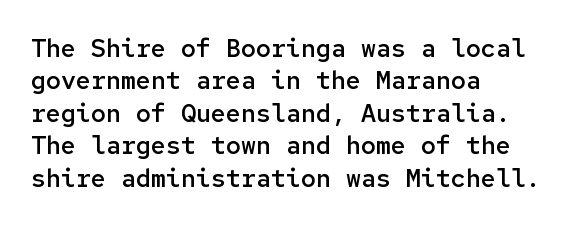
Q: Is the text bold? A: Semi-bold.
Q: Is the text italic (slanted)? A: No, it is upright.
Q: Is the text underlined? A: No.
Q: How is the paragraph aligned? A: Left-aligned.
Q: Is the spacing between letters normal or unusually wide? A: Normal.
Q: Is the spacing between lines tight, normal or loose? A: Normal.
